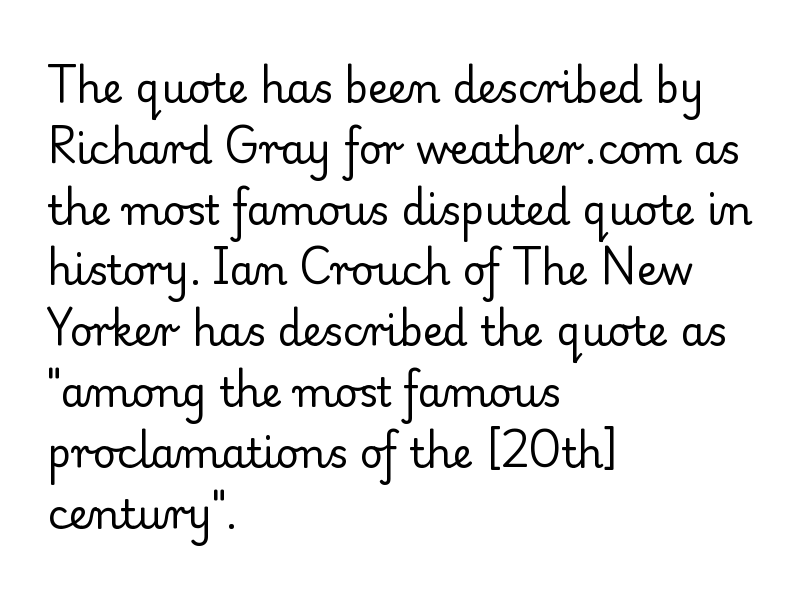
{"serif": "yes", "italic": "no", "bold": "no", "weight": "regular", "width": "normal", "stroke_contrast": "low", "x_height": "small", "monospaced": "no", "underline": "no", "align": "left", "line_spacing": "normal", "line_spacing_ratio": 1.52, "letter_spacing": "normal", "letter_spacing_em": 0.0, "glyph_px": 40}
